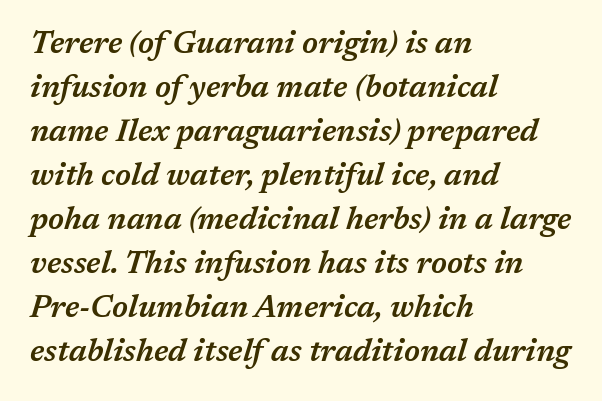
Vertically, the passage feels balanced, rows spaced as you'd expect. Spacing verdict: proportional, widths tailored to each character. Stems and bowls a touch heavier than normal — semibold. These lines are set flush left with a ragged right edge.
